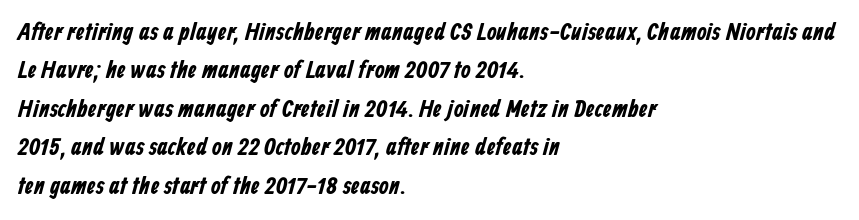
{"underline": "no", "align": "left", "line_spacing": "normal", "line_spacing_ratio": 1.54, "letter_spacing": "normal", "letter_spacing_em": 0.0, "glyph_px": 25}
